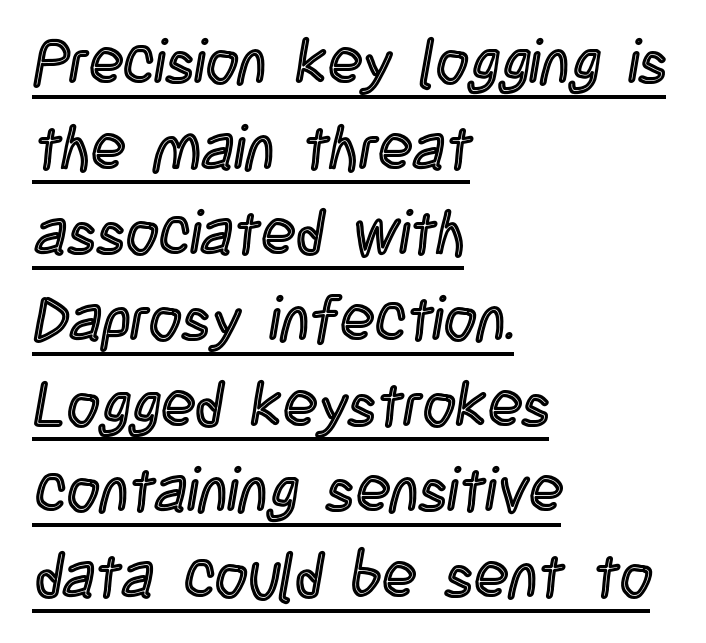
The image shows 63 px condensed type; set left-aligned, normal line spacing (1.36x), normal letter spacing, underlined; a large x-height.
